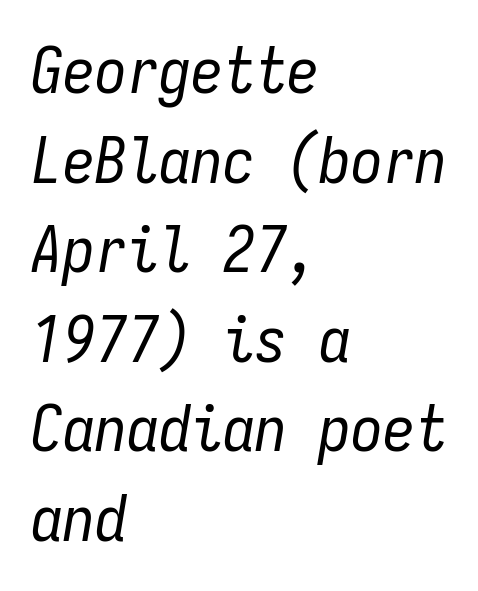
{"italic": "yes", "lean": "right", "slant_degrees": 9, "bold": "no", "weight": "regular", "width": "condensed", "stroke_contrast": "low", "x_height": "medium", "monospaced": "yes", "underline": "no", "align": "left", "line_spacing": "normal", "line_spacing_ratio": 1.4, "letter_spacing": "normal", "letter_spacing_em": 0.0, "glyph_px": 64}
